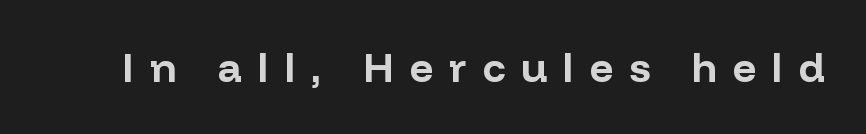
Q: Is the text bold? A: Yes.
Q: Is the text italic (slanted)? A: No, it is upright.
Q: Is the typeface a serif or a sans-serif typeface? A: Sans-serif.
Q: Is the text underlined? A: No.
Q: Is the spacing between letters normal or unusually wide? A: Unusually wide.
Q: Width (condensed, normal, or wide)? A: Normal.
Q: Stroke contrast? A: Low.
Q: x-height? A: Medium.
Q: Monospaced? A: No.
